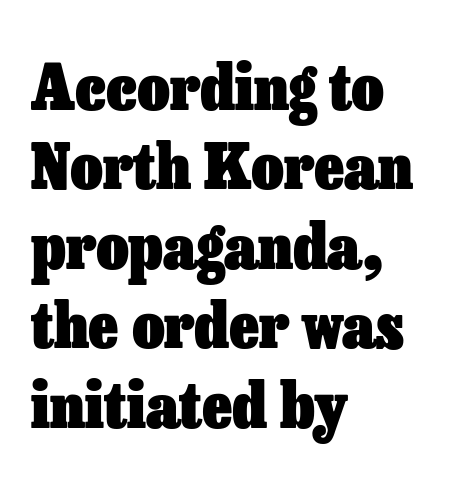
{"italic": "no", "bold": "yes", "weight": "heavy", "width": "normal", "stroke_contrast": "low", "x_height": "medium", "monospaced": "no", "underline": "no", "align": "left", "line_spacing": "normal", "line_spacing_ratio": 1.26, "letter_spacing": "normal", "letter_spacing_em": 0.0, "glyph_px": 63}
